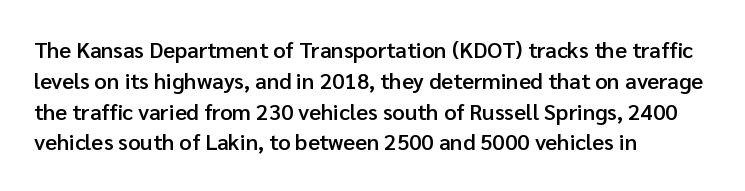
Q: Is the text bold? A: Semi-bold.
Q: Is the text italic (slanted)? A: No, it is upright.
Q: Is the text underlined? A: No.
Q: How is the paragraph aligned? A: Left-aligned.
Q: Is the spacing between letters normal or unusually wide? A: Normal.
Q: Is the spacing between lines tight, normal or loose? A: Normal.
